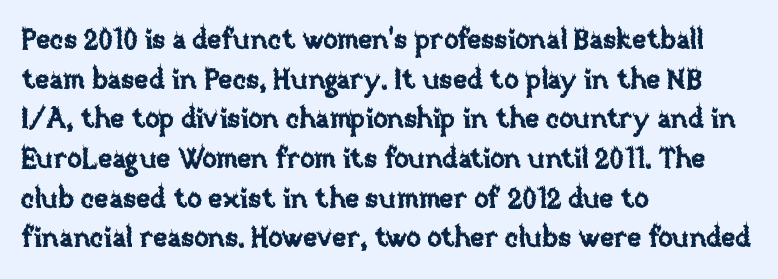
Reading down the column, the eye jumps a familiar distance to each next line. The gaps between neighbouring characters are ordinary and unremarkable. Every character sits straight up, as roman type does. These lines stack with their left ends in a neat column. Bare-footed words on every line.
